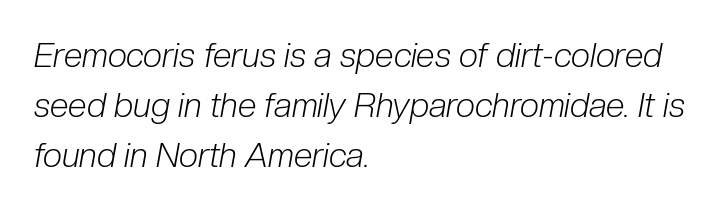
{"italic": "yes", "lean": "right", "slant_degrees": 10, "bold": "no", "weight": "light", "width": "condensed", "stroke_contrast": "low", "x_height": "medium", "monospaced": "no", "underline": "no", "align": "left", "line_spacing": "normal", "line_spacing_ratio": 1.47, "letter_spacing": "normal", "letter_spacing_em": 0.0, "glyph_px": 34}
